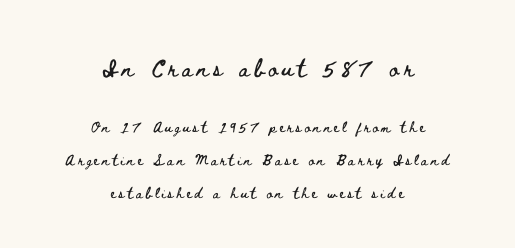
{"underline": "no", "align": "center", "line_spacing": "loose", "line_spacing_ratio": 2.35, "letter_spacing": "wide", "letter_spacing_em": 0.2, "larger_block": "first", "size_ratio": 1.57, "glyph_px": 22}
